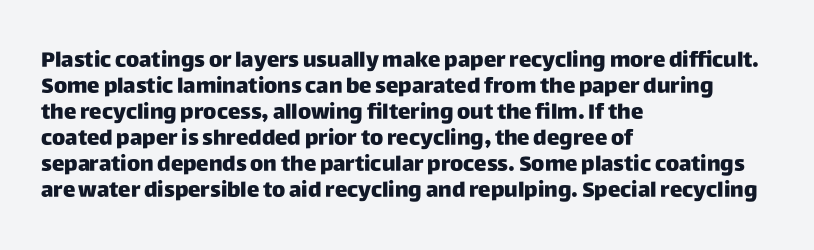
Q: Is the text italic (slanted)? A: No, it is upright.
Q: Is the text underlined? A: No.
Q: How is the paragraph aligned? A: Left-aligned.
Q: Is the spacing between letters normal or unusually wide? A: Normal.
